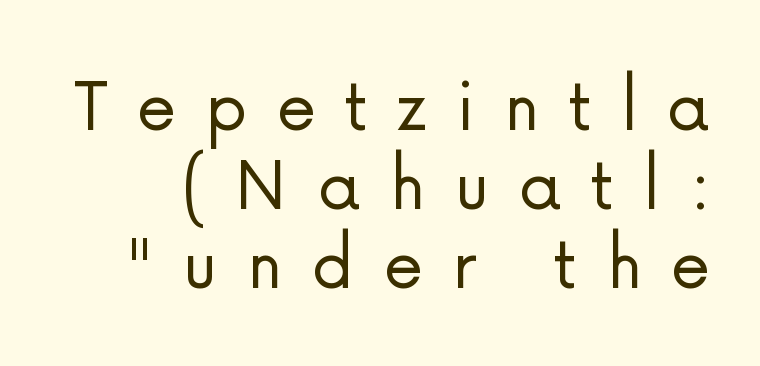
{"serif": "no", "italic": "no", "bold": "no", "weight": "light", "width": "normal", "stroke_contrast": "low", "x_height": "medium", "monospaced": "no", "underline": "no", "line_spacing": "tight", "line_spacing_ratio": 0.99, "letter_spacing": "wide", "letter_spacing_em": 0.37, "glyph_px": 80}
